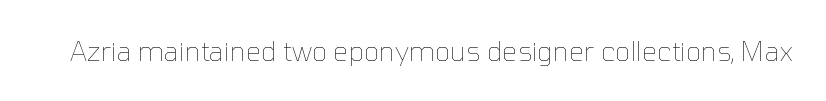
The image shows 27 px text type, upright; set normal letter spacing, not underlined.
